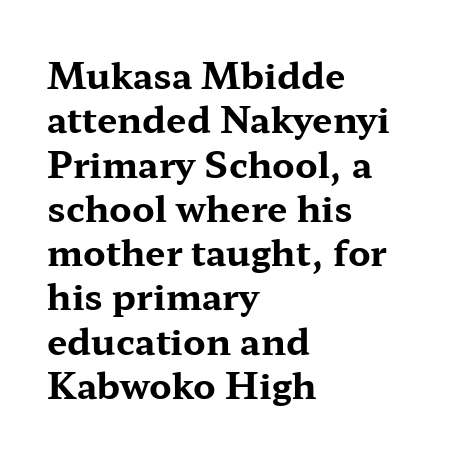
Descenders hang freely into open space. Do the characters align in a grid? No, the font is proportional. Unlike a clean sans, this face finishes its strokes with serifs. Does the lettering tilt? It doesn't — this is upright. Glyph-to-glyph distance matches everyday printed text.
